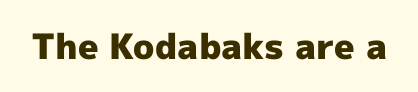
{"serif": "no", "italic": "no", "bold": "yes", "weight": "heavy", "width": "normal", "x_height": "medium", "monospaced": "no", "underline": "no", "letter_spacing": "normal", "letter_spacing_em": 0.0, "glyph_px": 35}
